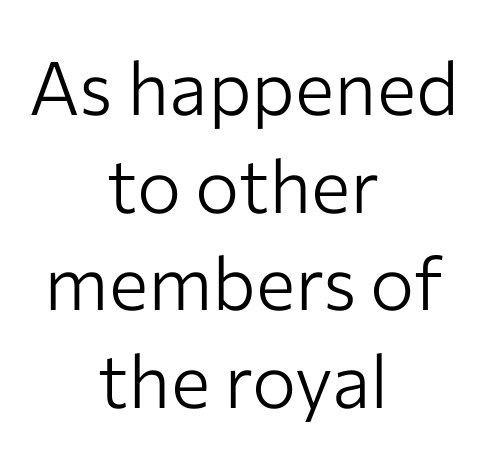
The image shows 74 px light sans-serif type, upright; set centered, normal line spacing (1.32x), normal letter spacing, not underlined; low stroke contrast and a medium x-height.
